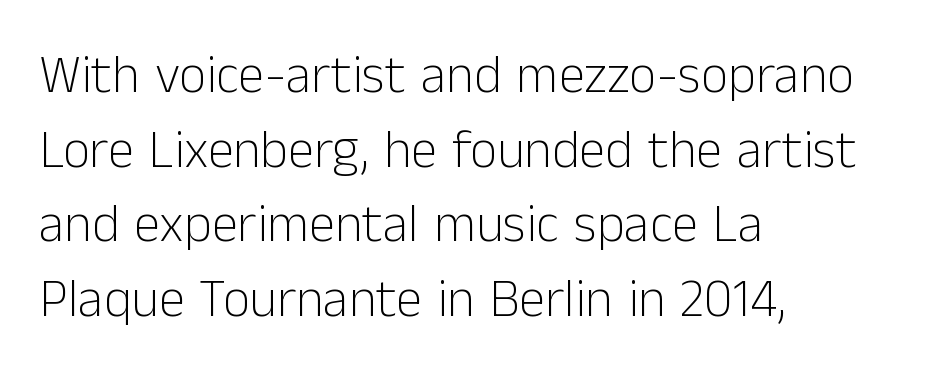
The image shows 53 px light sans-serif type, upright; set left-aligned, normal line spacing (1.41x), normal letter spacing, not underlined; low stroke contrast and a medium x-height.
